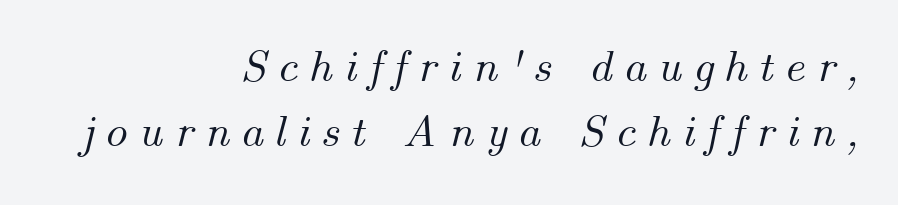
{"italic": "yes", "lean": "right", "slant_degrees": 14, "width": "normal", "stroke_contrast": "medium", "x_height": "small", "monospaced": "no", "underline": "no", "align": "right", "line_spacing": "normal", "line_spacing_ratio": 1.42, "letter_spacing": "wide", "letter_spacing_em": 0.23, "glyph_px": 46}
